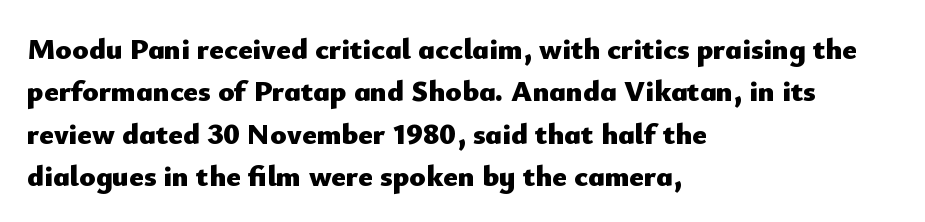
{"serif": "no", "italic": "no", "bold": "yes", "weight": "heavy", "width": "normal", "stroke_contrast": "low", "x_height": "small", "monospaced": "no", "underline": "no", "align": "left", "line_spacing": "normal", "line_spacing_ratio": 1.41, "letter_spacing": "normal", "letter_spacing_em": 0.0, "glyph_px": 30}
